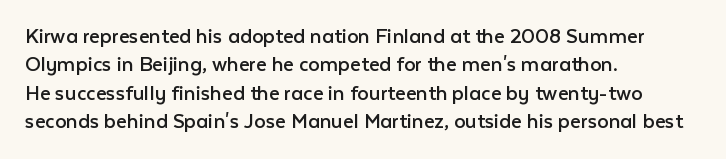
The image shows 23 px text type, upright; set left-aligned, line spacing 1.23x, normal letter spacing, not underlined.
